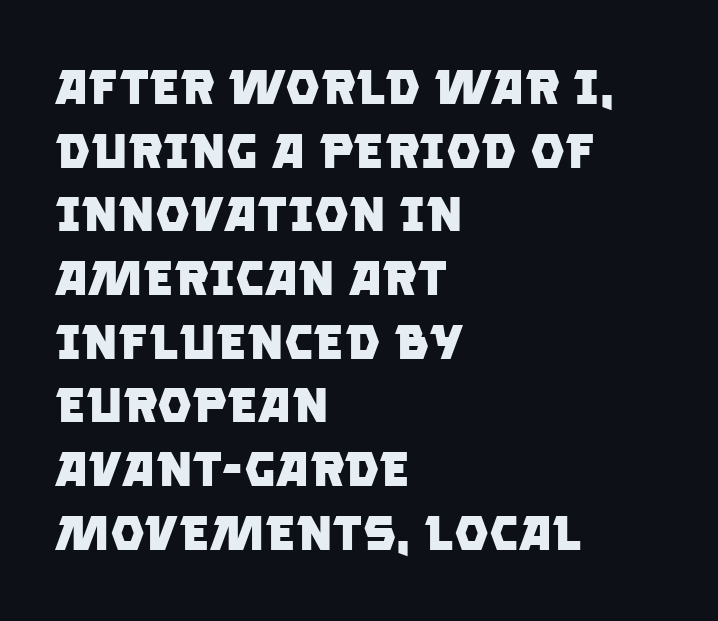
{"serif": "no", "bold": "yes", "weight": "heavy", "width": "normal", "stroke_contrast": "low", "x_height": "large", "monospaced": "no", "underline": "no", "align": "left", "line_spacing": "normal", "line_spacing_ratio": 1.3, "letter_spacing": "normal", "letter_spacing_em": 0.0, "glyph_px": 49}
